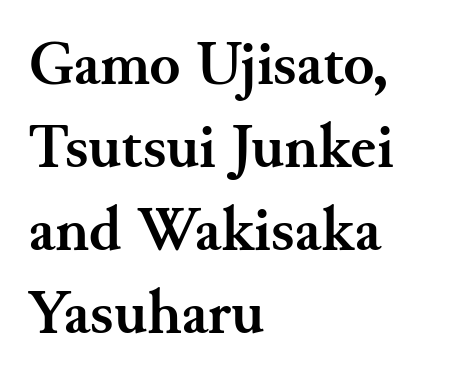
{"serif": "yes", "italic": "no", "bold": "yes", "weight": "semibold", "width": "normal", "stroke_contrast": "medium", "x_height": "small", "monospaced": "no", "underline": "no", "align": "left", "line_spacing": "normal", "line_spacing_ratio": 1.32, "letter_spacing": "normal", "letter_spacing_em": 0.0, "glyph_px": 63}
